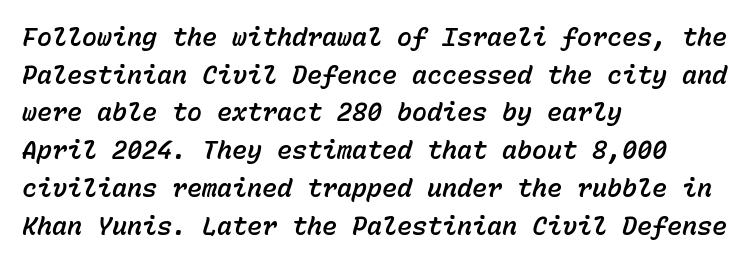
The image shows 25 px text type, italic (leaning right); set left-aligned, normal line spacing (1.51x), normal letter spacing, not underlined.
